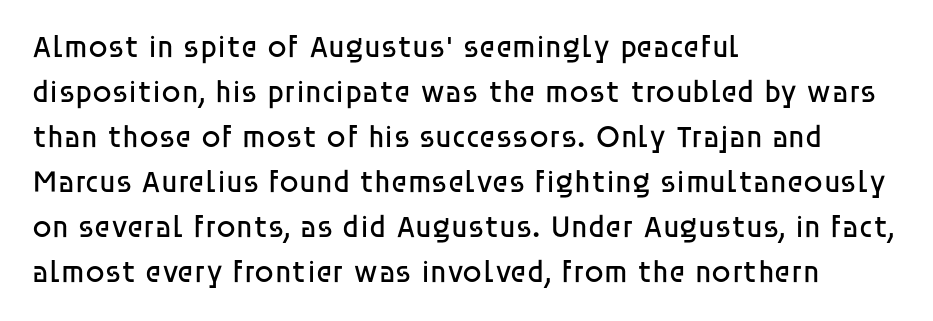
{"serif": "no", "italic": "no", "bold": "no", "weight": "regular", "width": "normal", "stroke_contrast": "low", "x_height": "large", "monospaced": "no", "underline": "no", "align": "left", "line_spacing": "normal", "line_spacing_ratio": 1.45, "letter_spacing": "normal", "letter_spacing_em": 0.0, "glyph_px": 31}
